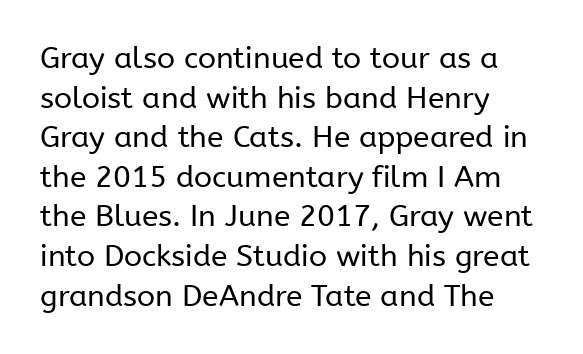
{"serif": "no", "italic": "no", "bold": "no", "weight": "regular", "width": "normal", "stroke_contrast": "low", "x_height": "medium", "monospaced": "no", "underline": "no", "align": "left", "line_spacing": "normal", "line_spacing_ratio": 1.32, "letter_spacing": "normal", "letter_spacing_em": 0.0, "glyph_px": 30}
